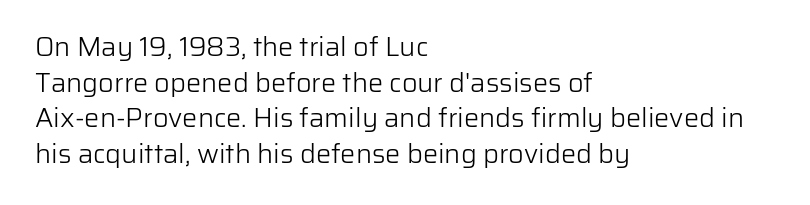
{"italic": "no", "bold": "no", "underline": "no", "align": "left", "line_spacing": "normal", "line_spacing_ratio": 1.32, "letter_spacing": "normal", "letter_spacing_em": 0.0, "glyph_px": 27}
